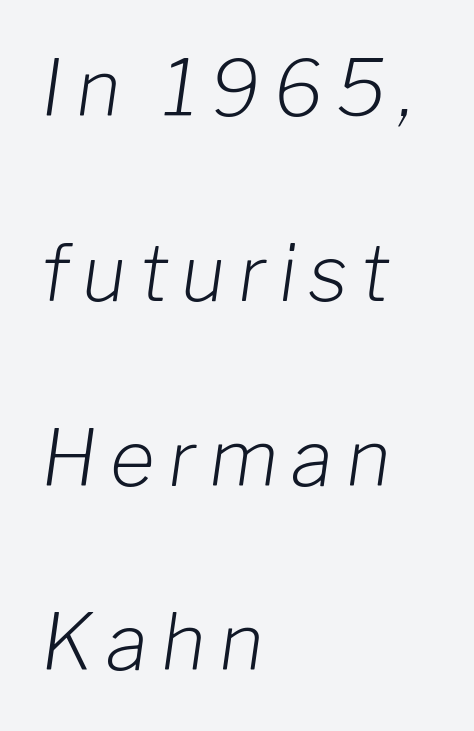
{"italic": "yes", "lean": "right", "slant_degrees": 8, "bold": "no", "weight": "light", "width": "normal", "stroke_contrast": "low", "x_height": "medium", "monospaced": "no", "underline": "no", "align": "left", "line_spacing": "loose", "line_spacing_ratio": 2.4, "glyph_px": 77}
